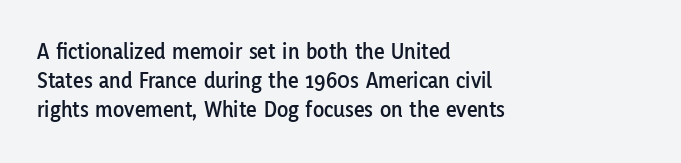
Posture: straight, roman, zero tilt. The passage shown is not underscored anywhere. The rendering anchors every line to the left-hand side. The gaps between neighbouring characters are ordinary and unremarkable.
